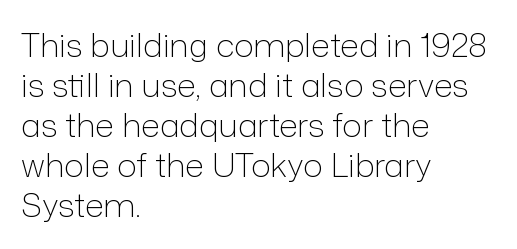
Q: Is the text bold? A: No.
Q: Is the text italic (slanted)? A: No, it is upright.
Q: Is the typeface a serif or a sans-serif typeface? A: Sans-serif.
Q: Is the text underlined? A: No.
Q: How is the paragraph aligned? A: Left-aligned.
Q: Is the spacing between letters normal or unusually wide? A: Normal.
Q: Width (condensed, normal, or wide)? A: Normal.
Q: Stroke contrast? A: Low.
Q: x-height? A: Medium.
Q: Monospaced? A: No.
